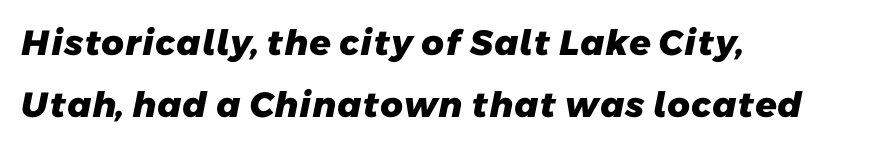
{"serif": "no", "bold": "yes", "weight": "heavy", "width": "normal", "stroke_contrast": "low", "x_height": "medium", "monospaced": "no", "underline": "no", "align": "left", "line_spacing_ratio": 1.77, "letter_spacing": "normal", "letter_spacing_em": 0.0, "glyph_px": 35}
